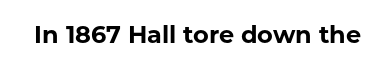
The image shows 24 px bold type, upright; set normal letter spacing, not underlined.
